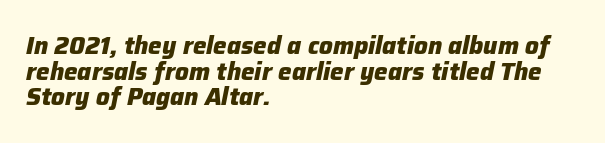
Q: Is the text bold? A: Yes.
Q: Is the text italic (slanted)? A: Yes, it leans right by about 12 degrees.
Q: Is the text underlined? A: No.
Q: How is the paragraph aligned? A: Left-aligned.
Q: Is the spacing between letters normal or unusually wide? A: Normal.
Q: Is the spacing between lines tight, normal or loose? A: Tight.
